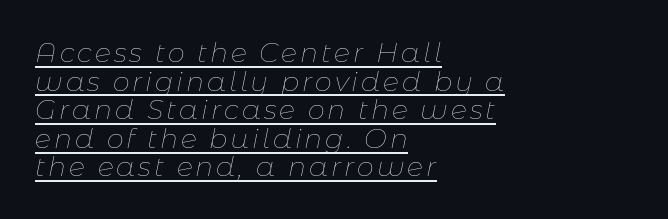
The image shows 27 px text type, italic (leaning right); set left-aligned, tight line spacing (1.06x), underlined.
